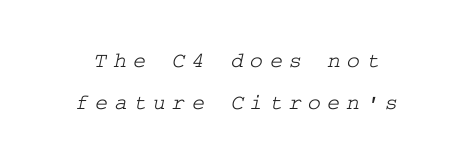
{"underline": "no", "align": "center", "line_spacing": "loose", "line_spacing_ratio": 1.93, "letter_spacing": "wide", "letter_spacing_em": 0.29, "glyph_px": 22}
